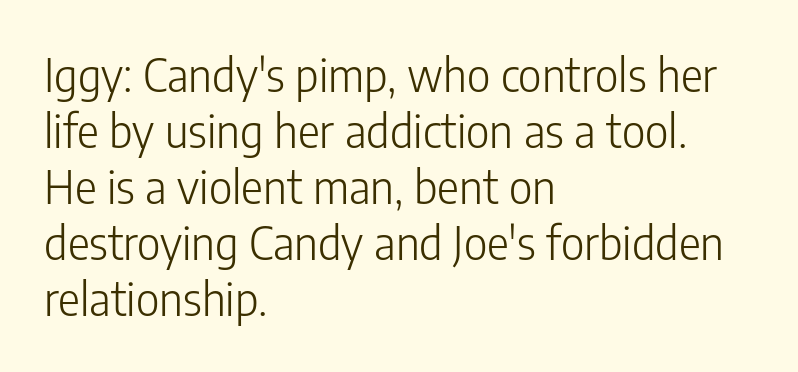
The image shows 46 px light, condensed sans-serif type, upright; set left-aligned, line spacing 1.22x, normal letter spacing, not underlined; low stroke contrast and a medium x-height.
